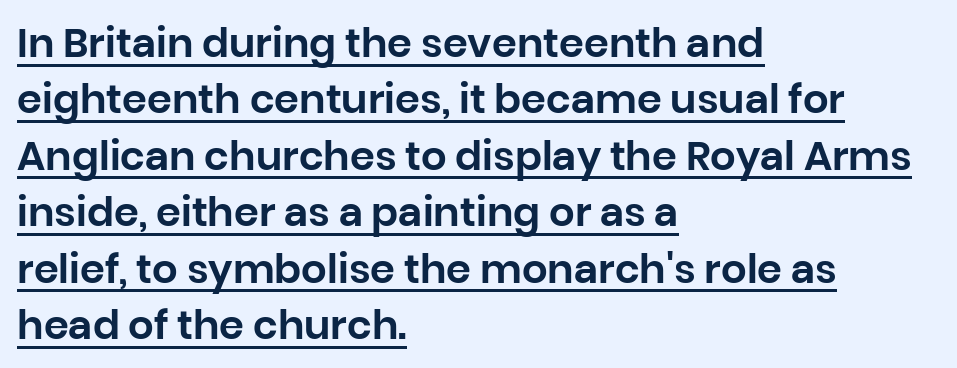
Q: Is the text italic (slanted)? A: No, it is upright.
Q: Is the typeface a serif or a sans-serif typeface? A: Sans-serif.
Q: Is the text underlined? A: Yes.
Q: How is the paragraph aligned? A: Left-aligned.
Q: Is the spacing between letters normal or unusually wide? A: Normal.
Q: Is the spacing between lines tight, normal or loose? A: Normal.
Q: Width (condensed, normal, or wide)? A: Normal.
Q: Stroke contrast? A: Low.
Q: x-height? A: Large.
Q: Monospaced? A: No.
